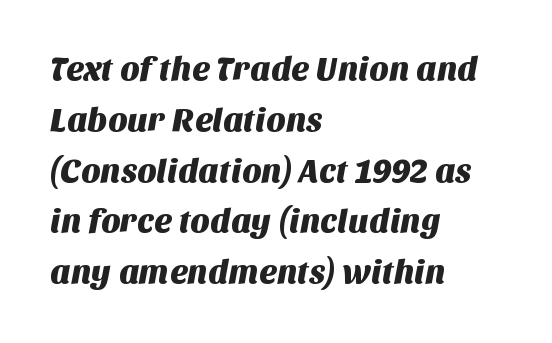
Q: Is the typeface a serif or a sans-serif typeface? A: Sans-serif.
Q: Is the text underlined? A: No.
Q: How is the paragraph aligned? A: Left-aligned.
Q: Is the spacing between letters normal or unusually wide? A: Normal.
Q: Is the spacing between lines tight, normal or loose? A: Normal.
Q: Width (condensed, normal, or wide)? A: Normal.
Q: Stroke contrast? A: Medium.
Q: x-height? A: Large.
Q: Monospaced? A: No.
